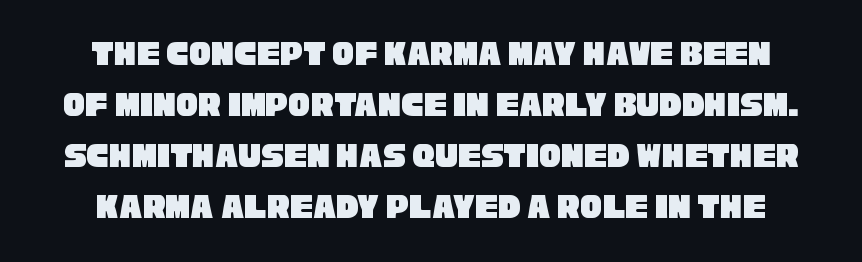
Q: Is the typeface a serif or a sans-serif typeface? A: Sans-serif.
Q: Is the text underlined? A: No.
Q: Is the spacing between letters normal or unusually wide? A: Normal.
Q: Is the spacing between lines tight, normal or loose? A: Normal.
Q: Width (condensed, normal, or wide)? A: Condensed.
Q: Stroke contrast? A: Low.
Q: x-height? A: Large.
Q: Monospaced? A: No.
